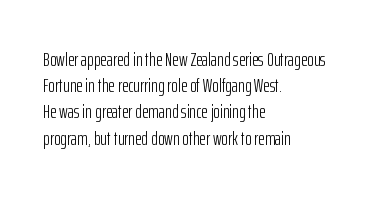
The image shows 20 px text type, upright; set left-aligned, normal line spacing (1.31x), normal letter spacing, not underlined.
